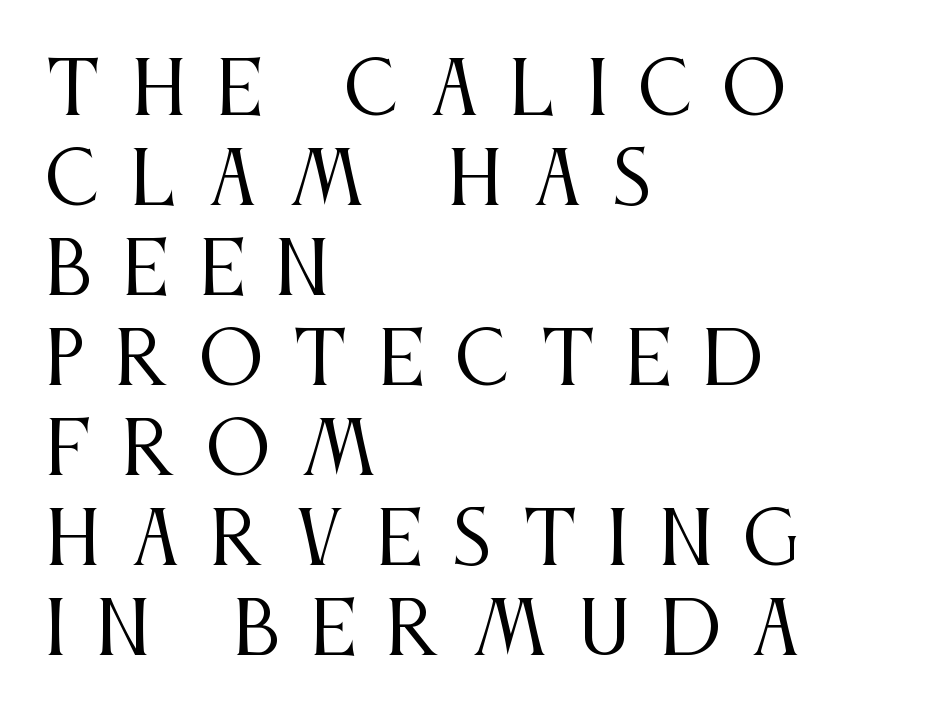
{"serif": "yes", "italic": "no", "bold": "no", "weight": "regular", "width": "condensed", "stroke_contrast": "medium", "x_height": "large", "monospaced": "no", "underline": "no", "align": "left", "line_spacing": "normal", "line_spacing_ratio": 1.25, "letter_spacing": "wide", "letter_spacing_em": 0.42, "glyph_px": 72}
